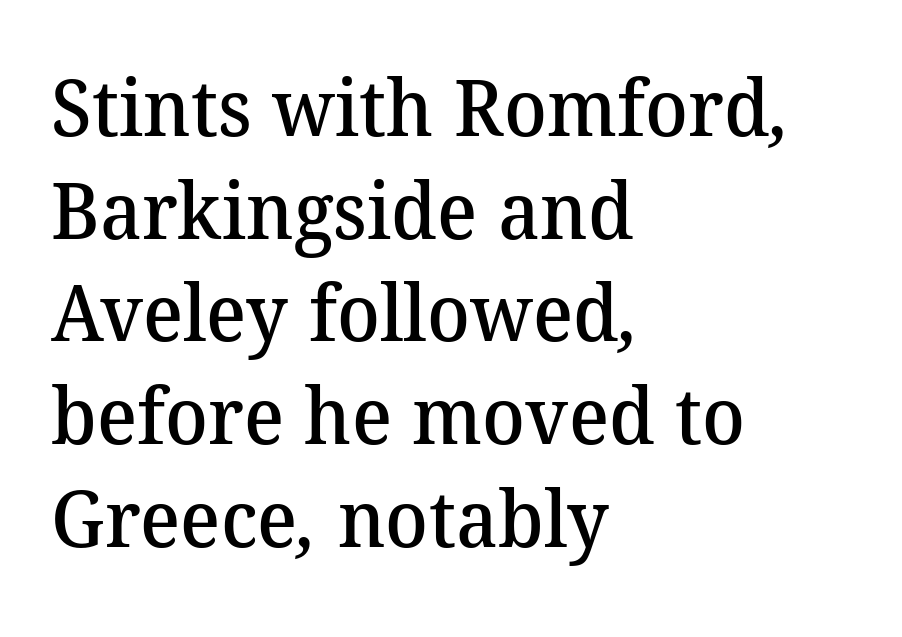
The image shows 79 px semibold serif type; set left-aligned, normal line spacing (1.3x), normal letter spacing, not underlined; medium stroke contrast and a medium x-height.
